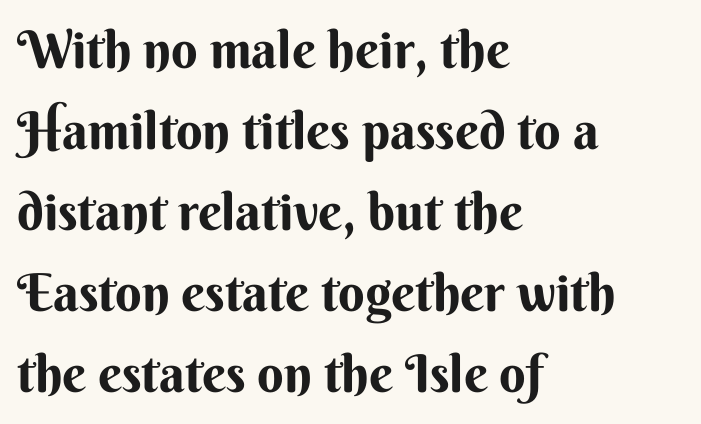
{"serif": "no", "italic": "no", "bold": "yes", "weight": "bold", "width": "normal", "stroke_contrast": "medium", "x_height": "small", "monospaced": "no", "underline": "no", "align": "left", "line_spacing": "normal", "line_spacing_ratio": 1.56, "letter_spacing": "normal", "letter_spacing_em": 0.0, "glyph_px": 52}
